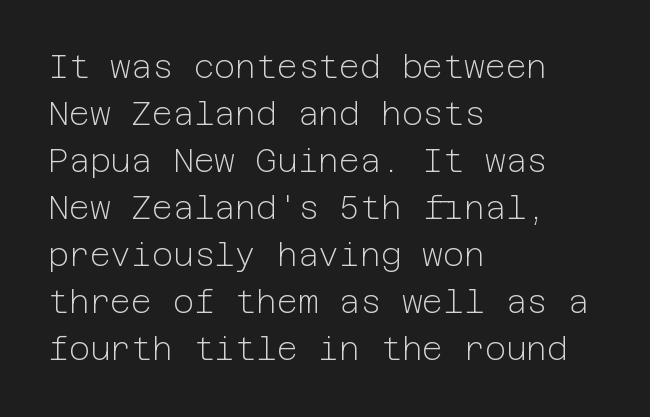
Letters have the restrained weight of plain body copy at most. The text block is weighted toward the left margin, trailing off unevenly rightward. Each new line begins a customary step beneath the previous one. Glance below the letters and you will spot only blank space. The type sits square on the baseline with zero lean. Here the glyphs are tracked normally, forming tight word shapes.
